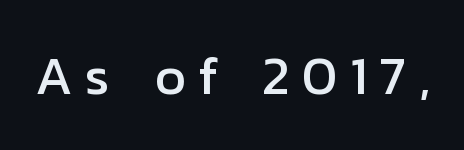
Underline: absent. These lines are composed in type without serifs. Think of a printed novel: that variable character pitch is what you see here. Compared with typical body copy, the letter spacing here is much looser.
